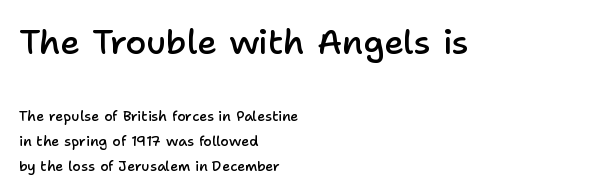
The image shows 34 px semibold sans-serif type, upright; set left-aligned, line spacing 1.77x, normal letter spacing, not underlined; the first (top) block is 2.43x larger; low stroke contrast and a medium x-height.
